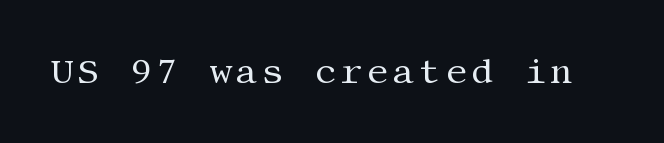
{"serif": "yes", "italic": "no", "bold": "no", "weight": "regular", "width": "normal", "stroke_contrast": "medium", "x_height": "large", "underline": "no", "glyph_px": 35}
